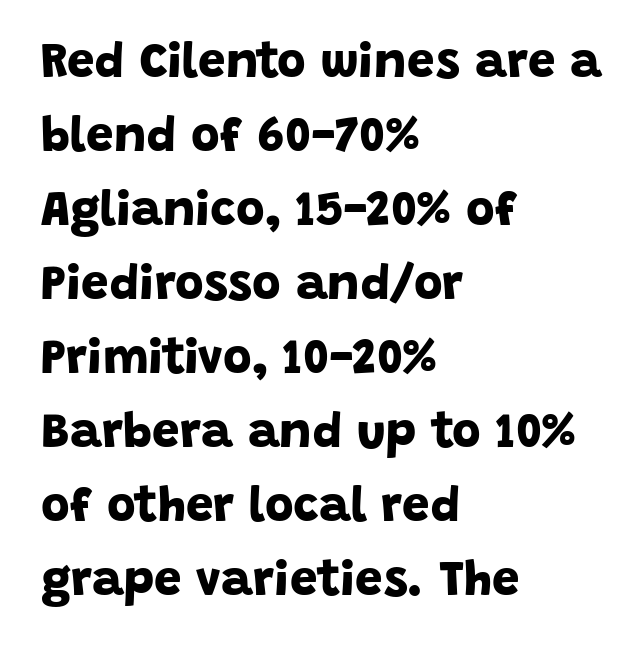
{"serif": "no", "bold": "yes", "weight": "bold", "width": "normal", "stroke_contrast": "low", "x_height": "large", "monospaced": "no", "underline": "no", "align": "left", "line_spacing": "normal", "line_spacing_ratio": 1.51, "letter_spacing": "normal", "letter_spacing_em": 0.0, "glyph_px": 49}
